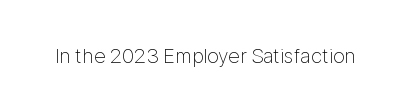
The image shows 21 px text type, upright; set normal letter spacing, not underlined.
